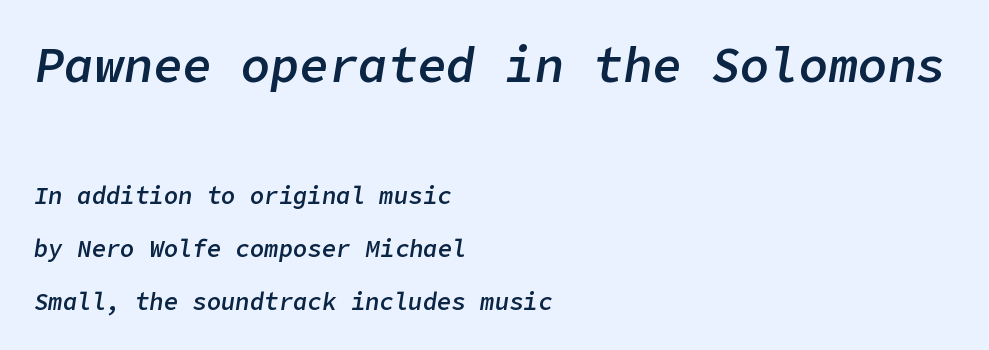
Does the weight exceed regular? Yes, but only to semibold. Descenders are the only things crossing below the line. The rendering keeps characters at their native spacing. Of the two passages, the one on top uses the larger point size.
